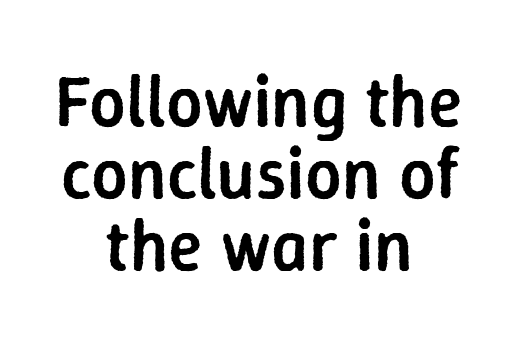
You could not count columns in this text — the font is proportionally spaced. Each letter's strokes conclude bluntly, with no projecting serifs. Honestly, the letter spacing is just normal — you wouldn't notice it. These lines carry some extra weight — a demibold, not a full bold.
